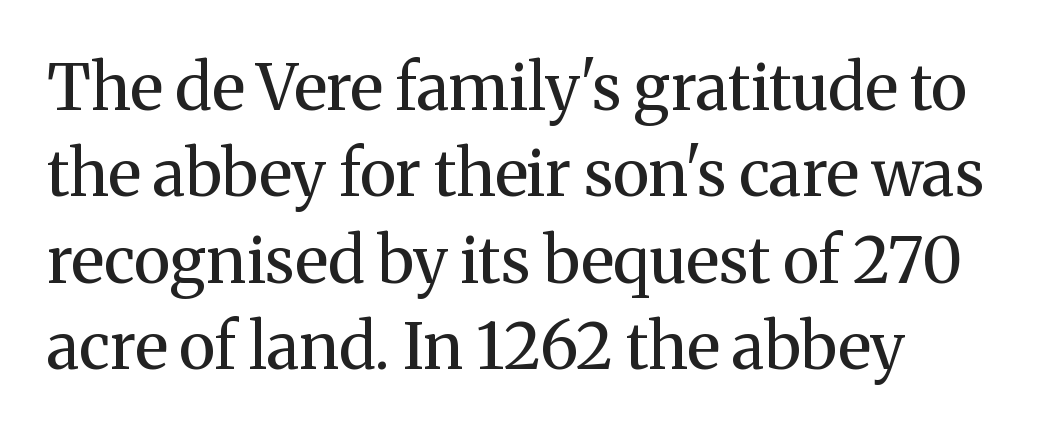
Honestly, the letter spacing is just normal — you wouldn't notice it. Letters rest on an invisible, unmarked baseline. This sample has the flowing, uneven cadence of proportional lettering. A roman cut, with each character standing at attention. The text was rendered using a seriffed face with decorative stroke endings. Evenly set lines give the paragraph a standard silhouette.
